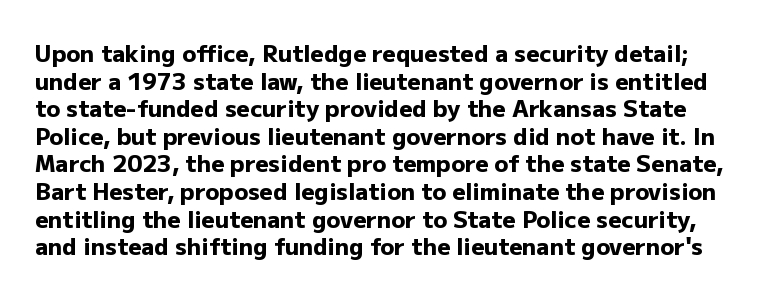
{"italic": "no", "bold": "yes", "underline": "no", "line_spacing_ratio": 1.2, "letter_spacing": "normal", "letter_spacing_em": 0.0, "glyph_px": 23}
